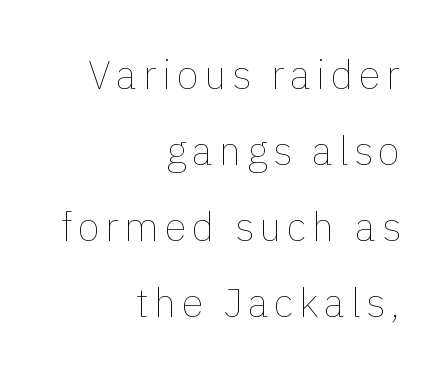
The image shows 40 px thin type, upright; set right-aligned, loose line spacing (1.9x), not underlined; low stroke contrast and a medium x-height.
